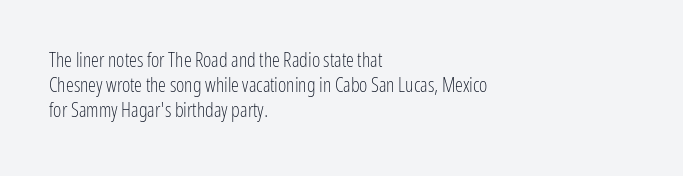
Q: Is the text bold? A: No.
Q: Is the text italic (slanted)? A: No, it is upright.
Q: Is the text underlined? A: No.
Q: How is the paragraph aligned? A: Left-aligned.
Q: Is the spacing between letters normal or unusually wide? A: Normal.
Q: Is the spacing between lines tight, normal or loose? A: Normal.
